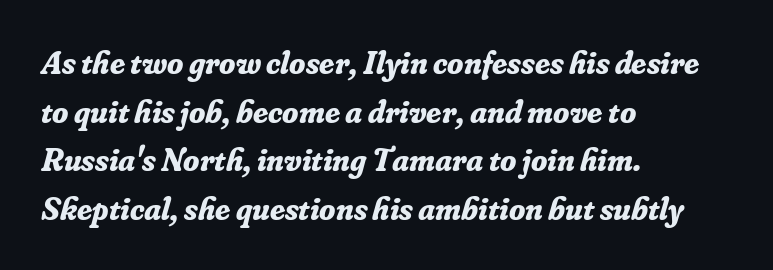
Q: Is the text bold? A: Yes.
Q: Is the text italic (slanted)? A: Yes, it leans right by about 16 degrees.
Q: Is the typeface a serif or a sans-serif typeface? A: Serif.
Q: Is the text underlined? A: No.
Q: How is the paragraph aligned? A: Left-aligned.
Q: Is the spacing between letters normal or unusually wide? A: Normal.
Q: Is the spacing between lines tight, normal or loose? A: Normal.
Q: Width (condensed, normal, or wide)? A: Normal.
Q: Stroke contrast? A: Low.
Q: x-height? A: Small.
Q: Monospaced? A: No.
